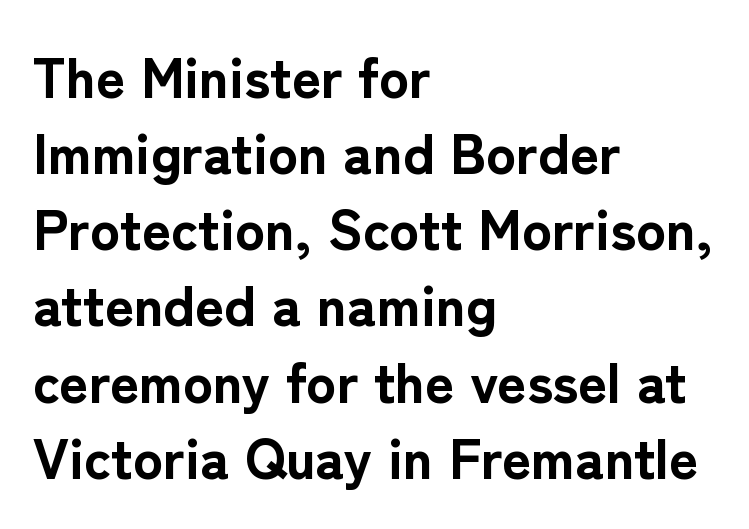
The image shows 56 px bold sans-serif type, upright; set left-aligned, normal line spacing (1.36x), normal letter spacing, not underlined; low stroke contrast and a medium x-height.
